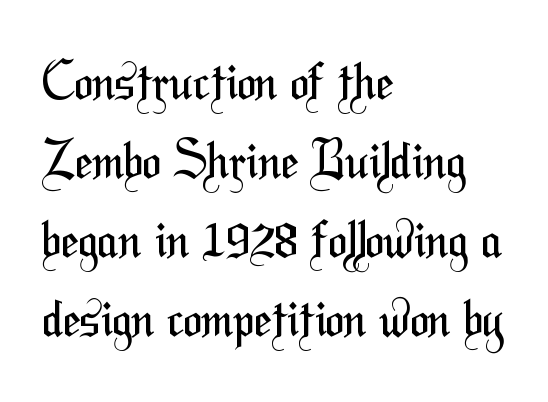
Think of a printed novel: that variable character pitch is what you see here. Stroke terminals: plain, sans-serif. Has an underline been added? It has not. A typesetter would call this leading conventional body-copy spacing. Honestly, the letter spacing is just normal — you wouldn't notice it.
